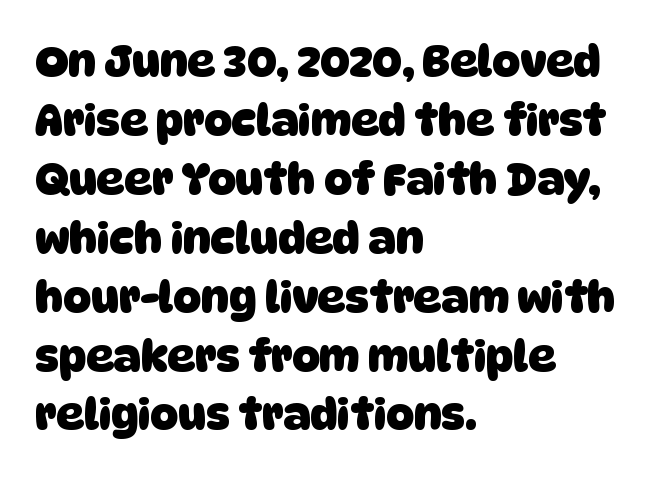
Q: Is the text bold? A: Yes.
Q: Is the typeface a serif or a sans-serif typeface? A: Sans-serif.
Q: Is the text underlined? A: No.
Q: How is the paragraph aligned? A: Left-aligned.
Q: Is the spacing between letters normal or unusually wide? A: Normal.
Q: Is the spacing between lines tight, normal or loose? A: Normal.
Q: Width (condensed, normal, or wide)? A: Normal.
Q: Stroke contrast? A: Low.
Q: x-height? A: Large.
Q: Monospaced? A: No.
